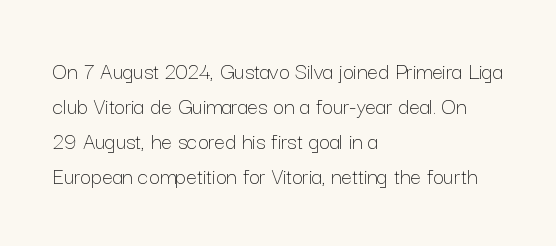
{"italic": "no", "bold": "no", "underline": "no", "align": "left", "line_spacing": "normal", "line_spacing_ratio": 1.46, "letter_spacing": "normal", "letter_spacing_em": 0.0, "glyph_px": 24}
